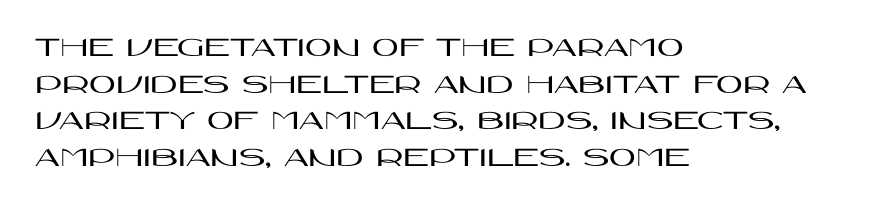
Q: Is the text italic (slanted)? A: No, it is upright.
Q: Is the typeface a serif or a sans-serif typeface? A: Sans-serif.
Q: Is the text underlined? A: No.
Q: How is the paragraph aligned? A: Left-aligned.
Q: Is the spacing between letters normal or unusually wide? A: Normal.
Q: Is the spacing between lines tight, normal or loose? A: Normal.
Q: Width (condensed, normal, or wide)? A: Wide.
Q: Stroke contrast? A: High.
Q: x-height? A: Large.
Q: Monospaced? A: No.
